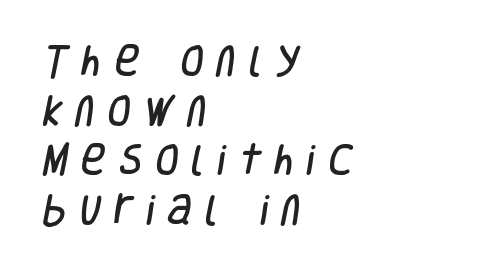
Q: Is the typeface a serif or a sans-serif typeface? A: Sans-serif.
Q: Is the text underlined? A: No.
Q: How is the paragraph aligned? A: Left-aligned.
Q: Is the spacing between letters normal or unusually wide? A: Unusually wide.
Q: Is the spacing between lines tight, normal or loose? A: Normal.
Q: Width (condensed, normal, or wide)? A: Condensed.
Q: Stroke contrast? A: Low.
Q: x-height? A: Large.
Q: Monospaced? A: No.
